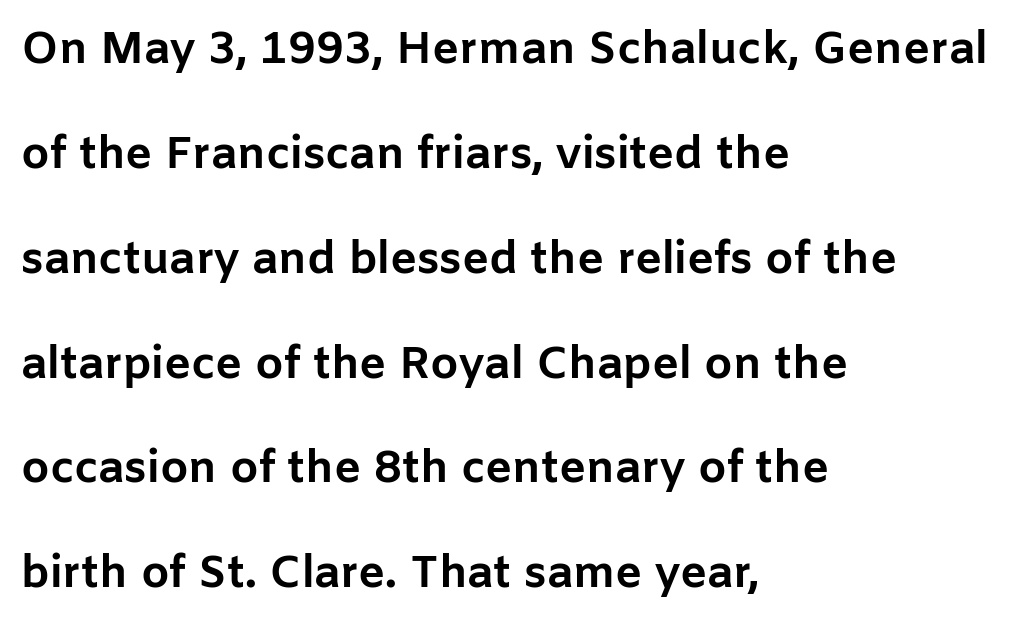
{"serif": "no", "italic": "no", "bold": "yes", "weight": "bold", "width": "normal", "stroke_contrast": "low", "x_height": "medium", "monospaced": "no", "underline": "no", "align": "left", "line_spacing": "loose", "line_spacing_ratio": 2.33, "letter_spacing": "normal", "letter_spacing_em": 0.0, "glyph_px": 45}
